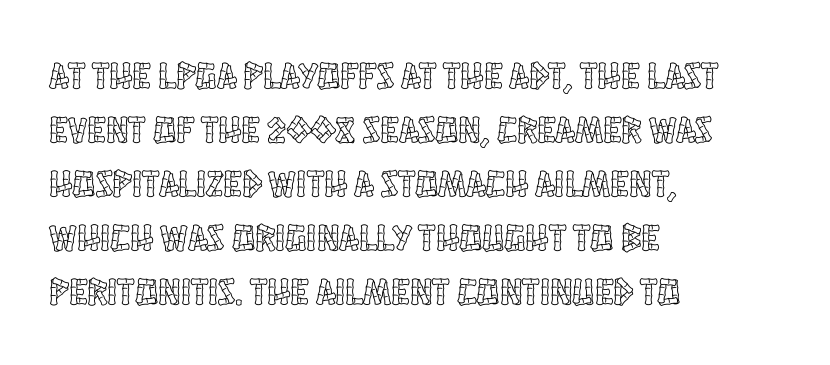
Q: Is the text italic (slanted)? A: No, it is upright.
Q: Is the text underlined? A: No.
Q: How is the paragraph aligned? A: Left-aligned.
Q: Is the spacing between letters normal or unusually wide? A: Normal.
Q: Is the spacing between lines tight, normal or loose? A: Normal.
Q: Width (condensed, normal, or wide)? A: Condensed.
Q: x-height? A: Large.
Q: Monospaced? A: No.
